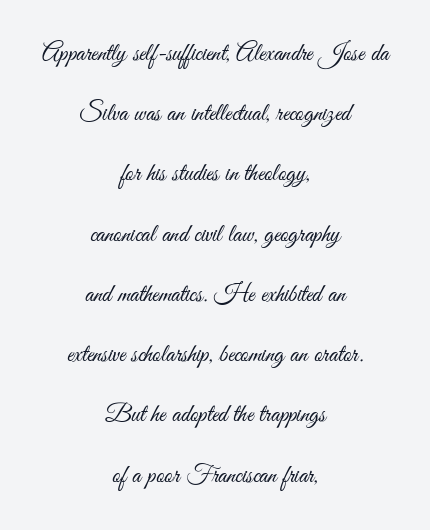
The image shows 25 px text type; set centered, loose line spacing (2.41x), normal letter spacing, not underlined.
